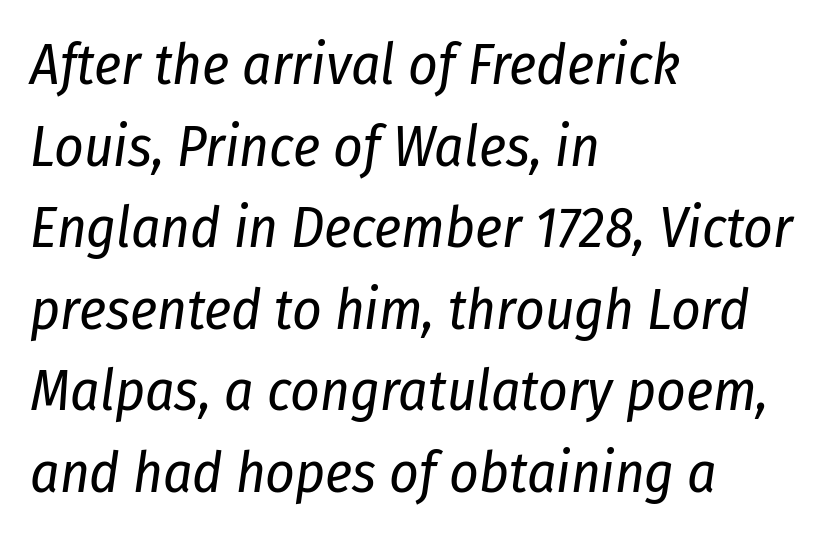
The image shows 57 px regular-weight, condensed type, italic (leaning right); set left-aligned, normal line spacing (1.43x), normal letter spacing, not underlined; low stroke contrast and a medium x-height.
